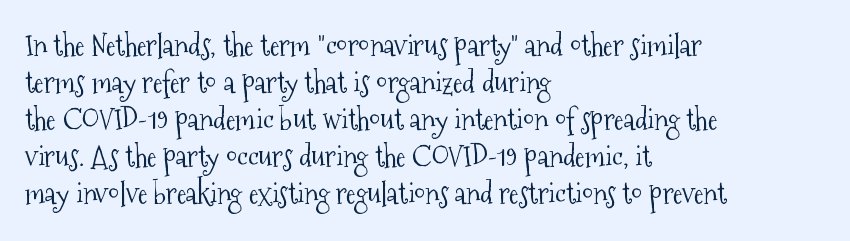
Q: Is the text bold? A: No.
Q: Is the text italic (slanted)? A: No, it is upright.
Q: Is the typeface a serif or a sans-serif typeface? A: Serif.
Q: Is the text underlined? A: No.
Q: How is the paragraph aligned? A: Left-aligned.
Q: Is the spacing between letters normal or unusually wide? A: Normal.
Q: Is the spacing between lines tight, normal or loose? A: Normal.
Q: Width (condensed, normal, or wide)? A: Condensed.
Q: Stroke contrast? A: Medium.
Q: x-height? A: Medium.
Q: Monospaced? A: No.
